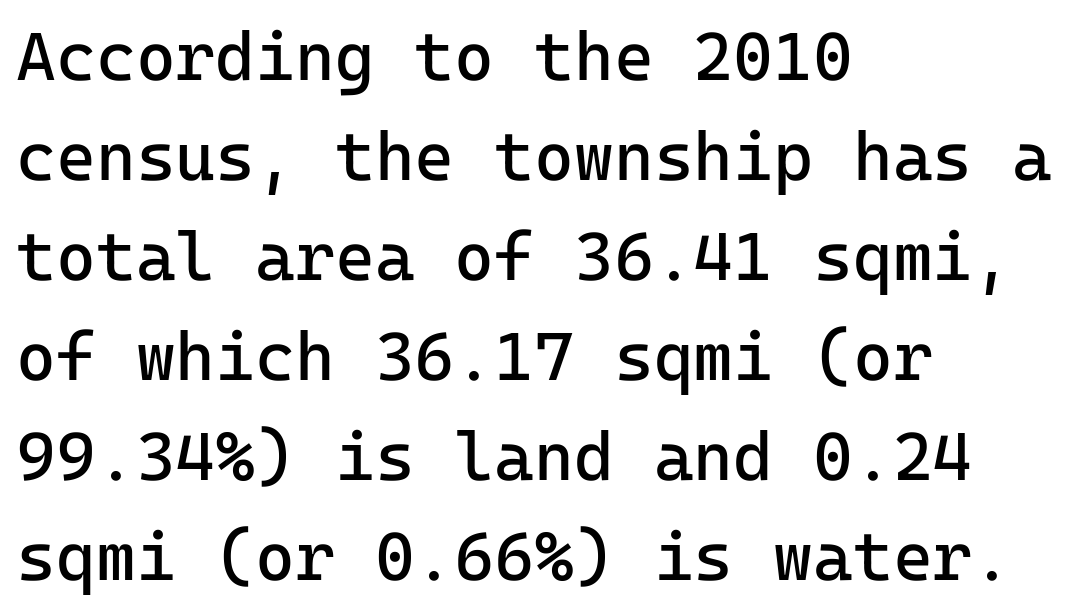
Q: Is the text bold? A: No.
Q: Is the text italic (slanted)? A: No, it is upright.
Q: Is the typeface a serif or a sans-serif typeface? A: Sans-serif.
Q: Is the text underlined? A: No.
Q: How is the paragraph aligned? A: Left-aligned.
Q: Is the spacing between letters normal or unusually wide? A: Normal.
Q: Is the spacing between lines tight, normal or loose? A: Normal.
Q: Width (condensed, normal, or wide)? A: Normal.
Q: Stroke contrast? A: Low.
Q: x-height? A: Medium.
Q: Monospaced? A: Yes.
